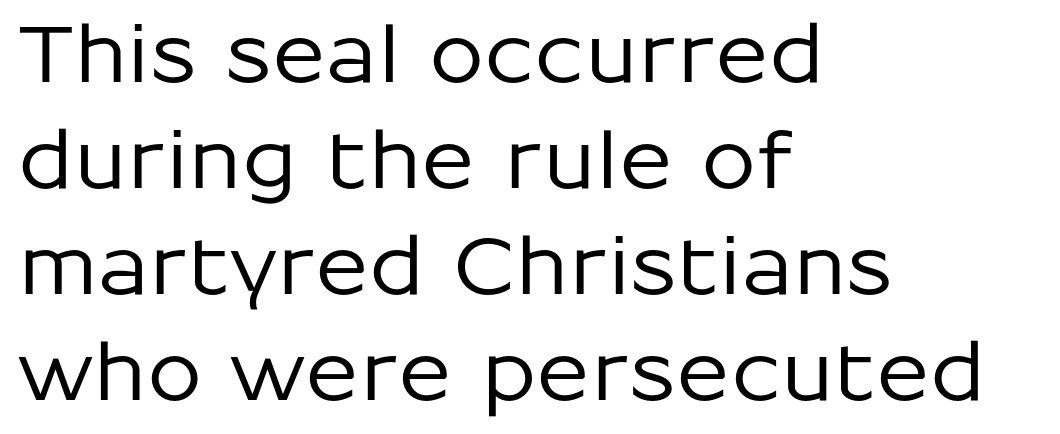
Q: Is the text italic (slanted)? A: No, it is upright.
Q: Is the typeface a serif or a sans-serif typeface? A: Sans-serif.
Q: Is the text underlined? A: No.
Q: How is the paragraph aligned? A: Left-aligned.
Q: Is the spacing between letters normal or unusually wide? A: Normal.
Q: Is the spacing between lines tight, normal or loose? A: Normal.
Q: Width (condensed, normal, or wide)? A: Normal.
Q: Stroke contrast? A: Low.
Q: x-height? A: Medium.
Q: Monospaced? A: No.
